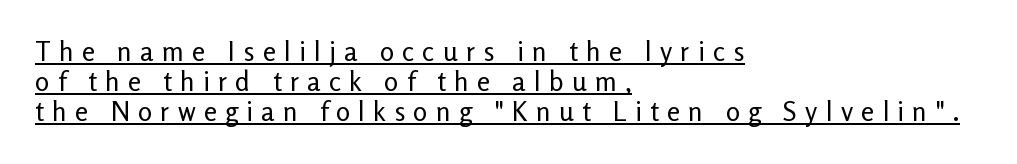
The image shows 27 px text type, upright; set left-aligned, tight line spacing (1.12x), unusually wide letter spacing (+0.3 em), underlined.
